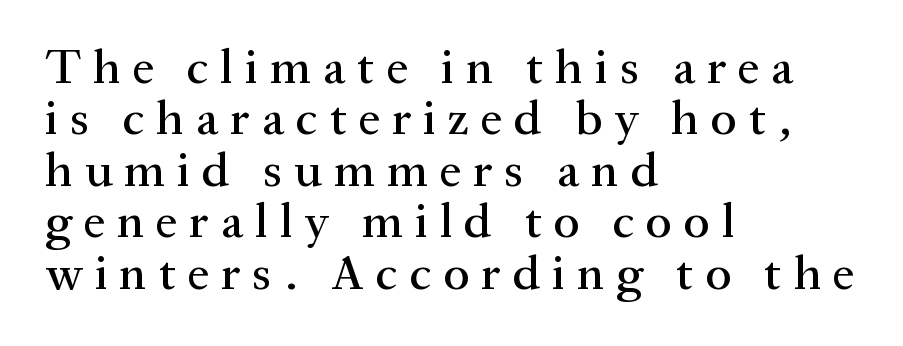
Q: Is the text italic (slanted)? A: No, it is upright.
Q: Is the typeface a serif or a sans-serif typeface? A: Serif.
Q: Is the text underlined? A: No.
Q: How is the paragraph aligned? A: Left-aligned.
Q: Is the spacing between letters normal or unusually wide? A: Unusually wide.
Q: Is the spacing between lines tight, normal or loose? A: Tight.
Q: Width (condensed, normal, or wide)? A: Normal.
Q: Stroke contrast? A: Medium.
Q: x-height? A: Medium.
Q: Monospaced? A: No.
